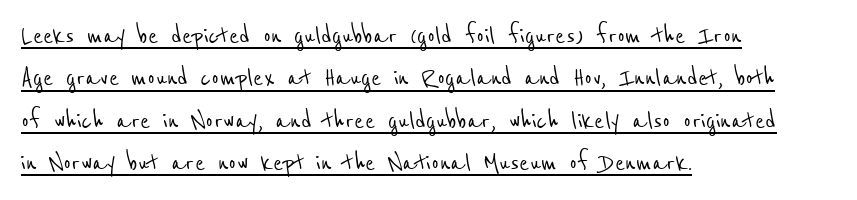
Q: Is the typeface a serif or a sans-serif typeface? A: Sans-serif.
Q: Is the text underlined? A: Yes.
Q: How is the paragraph aligned? A: Left-aligned.
Q: Is the spacing between letters normal or unusually wide? A: Normal.
Q: Is the spacing between lines tight, normal or loose? A: Normal.
Q: Width (condensed, normal, or wide)? A: Condensed.
Q: Stroke contrast? A: Low.
Q: x-height? A: Medium.
Q: Monospaced? A: No.
